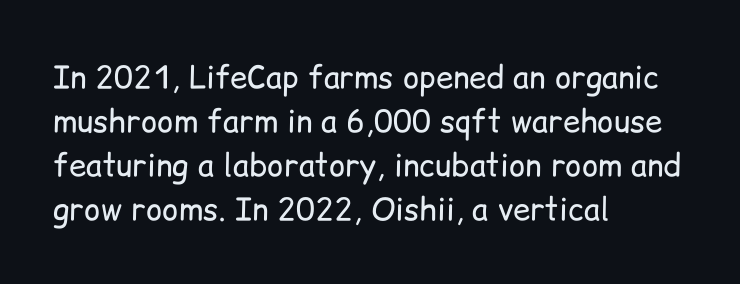
The image shows 31 px regular-weight sans-serif type, upright; set left-aligned, normal line spacing (1.42x), normal letter spacing, not underlined; low stroke contrast and a medium x-height.
